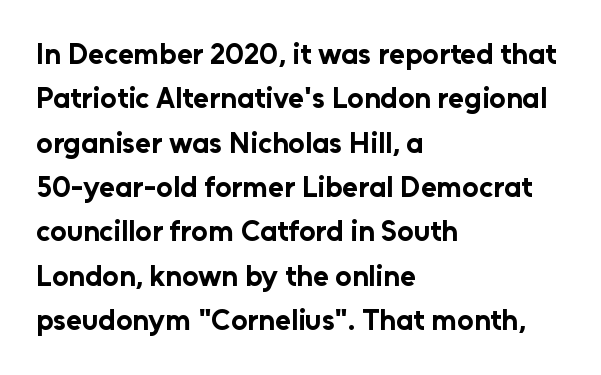
{"serif": "no", "italic": "no", "bold": "yes", "weight": "bold", "width": "normal", "stroke_contrast": "low", "x_height": "medium", "monospaced": "no", "underline": "no", "align": "left", "line_spacing": "normal", "line_spacing_ratio": 1.53, "letter_spacing": "normal", "letter_spacing_em": 0.0, "glyph_px": 29}
